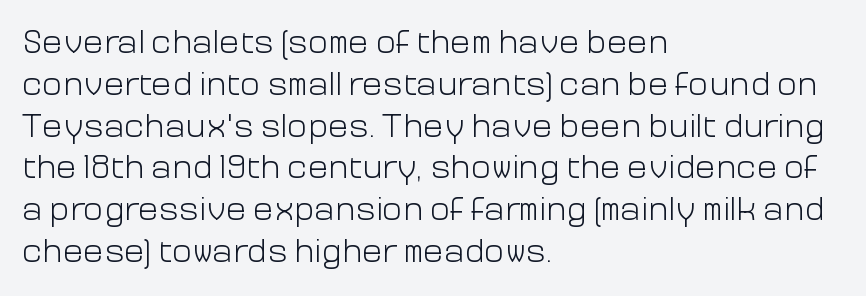
Q: Is the text bold? A: No.
Q: Is the text italic (slanted)? A: No, it is upright.
Q: Is the typeface a serif or a sans-serif typeface? A: Sans-serif.
Q: Is the text underlined? A: No.
Q: How is the paragraph aligned? A: Left-aligned.
Q: Is the spacing between letters normal or unusually wide? A: Normal.
Q: Width (condensed, normal, or wide)? A: Normal.
Q: Stroke contrast? A: Low.
Q: x-height? A: Medium.
Q: Monospaced? A: No.
